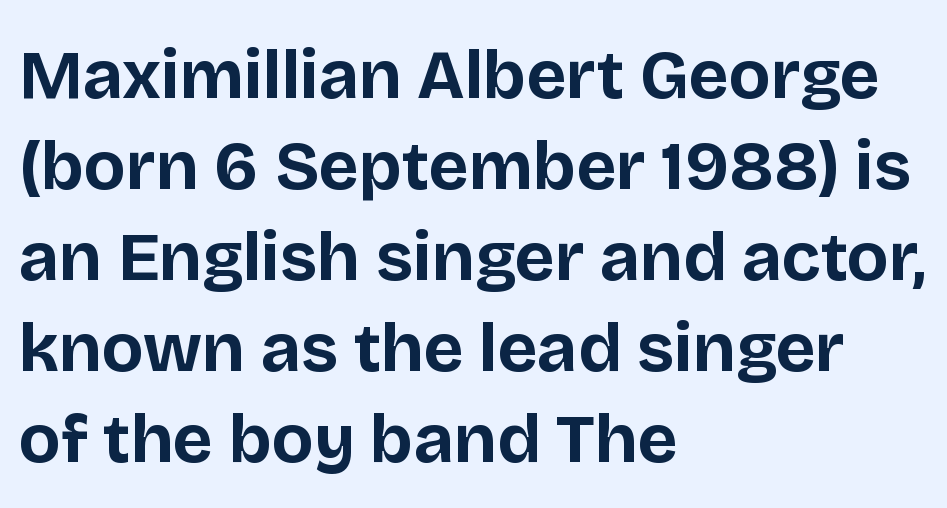
What kind of face is this? One without serifs — a sans. Spacing verdict: proportional, widths tailored to each character. A student would call this left alignment; a typographer would say flush left, rag right. Every character sits straight up, as roman type does.
